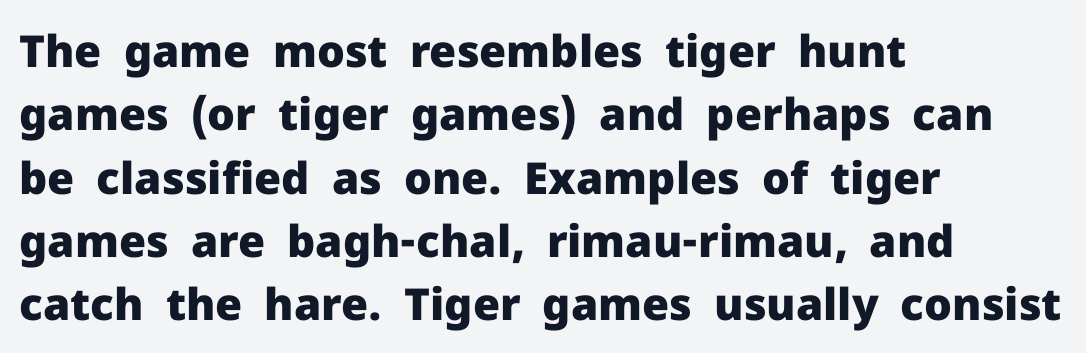
The vertical gap from one line to the next is medium. A typesetter would call this proportional, since set widths differ per character. The font family rendered here belongs to the sans-serif group. I'd describe the lettering as bold — thick and assertive. Check the space under the baseline: it is left empty.
